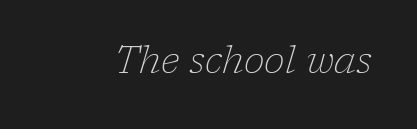
Summary of weight: not heavy and not bold. Here the designer chose a conventional face with non-uniform glyph widths. You can tell from the footed stems that serif type was used. Check under the words: just untouched page. How are the letters spaced? Ordinarily, with no added tracking.
